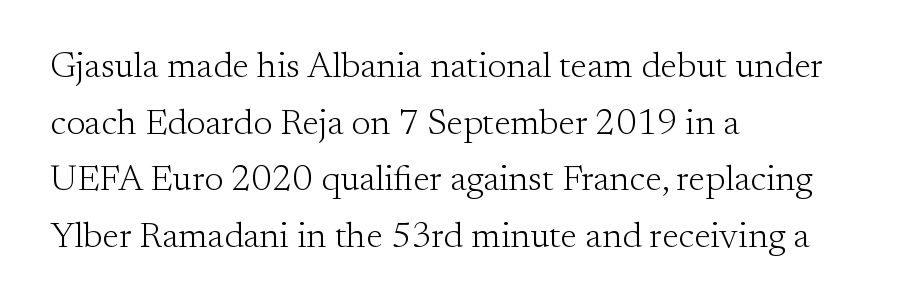
The image shows 36 px light serif type, upright; set left-aligned, normal line spacing (1.57x), normal letter spacing, not underlined; medium stroke contrast and a small x-height.
